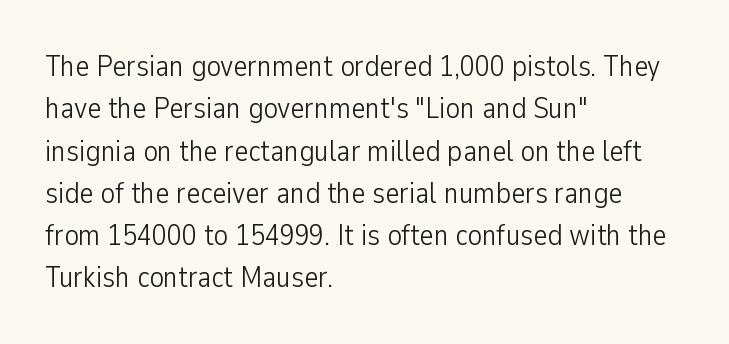
The image shows 30 px light, condensed sans-serif type, upright; set left-aligned, normal line spacing (1.41x), normal letter spacing, not underlined; low stroke contrast and a medium x-height.
